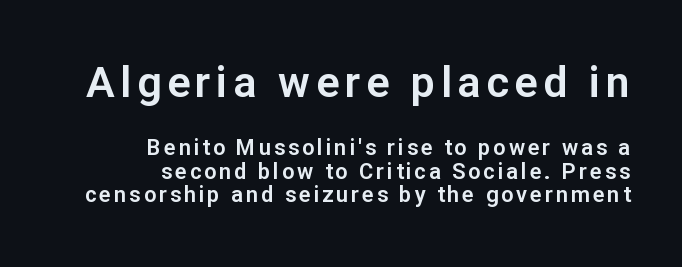
Q: Is the text italic (slanted)? A: No, it is upright.
Q: Is the typeface a serif or a sans-serif typeface? A: Sans-serif.
Q: Is the text underlined? A: No.
Q: How is the paragraph aligned? A: Right-aligned.
Q: Is the spacing between lines tight, normal or loose? A: Tight.
Q: Which block of text is set in a larger size, the first (top) or the second (bottom)? A: The first (top) one.
Q: Width (condensed, normal, or wide)? A: Normal.
Q: Stroke contrast? A: Low.
Q: x-height? A: Medium.
Q: Monospaced? A: No.
